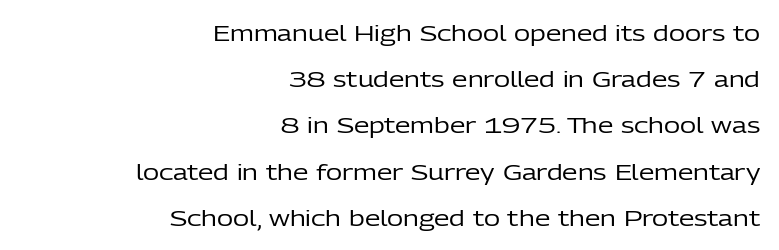
The image shows 22 px text type, upright; set right-aligned, loose line spacing (2.1x), normal letter spacing, not underlined.
